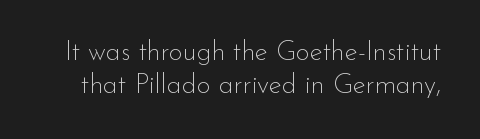
The image shows 27 px text type, upright; set line spacing 1.22x, normal letter spacing, not underlined.
